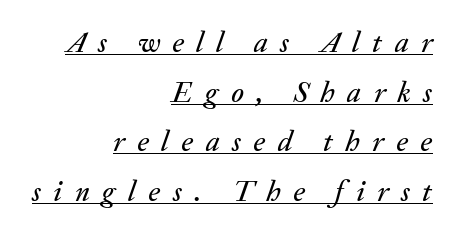
Q: Is the text italic (slanted)? A: Yes, it leans right by about 20 degrees.
Q: Is the text underlined? A: Yes.
Q: How is the paragraph aligned? A: Right-aligned.
Q: Is the spacing between letters normal or unusually wide? A: Unusually wide.
Q: Width (condensed, normal, or wide)? A: Normal.
Q: Stroke contrast? A: Medium.
Q: x-height? A: Medium.
Q: Monospaced? A: No.
